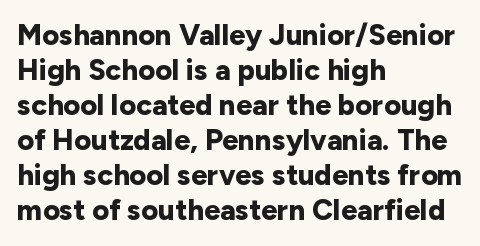
The image shows 29 px bold sans-serif type, upright; set left-aligned, line spacing 1.21x, normal letter spacing, not underlined; low stroke contrast and a medium x-height.
